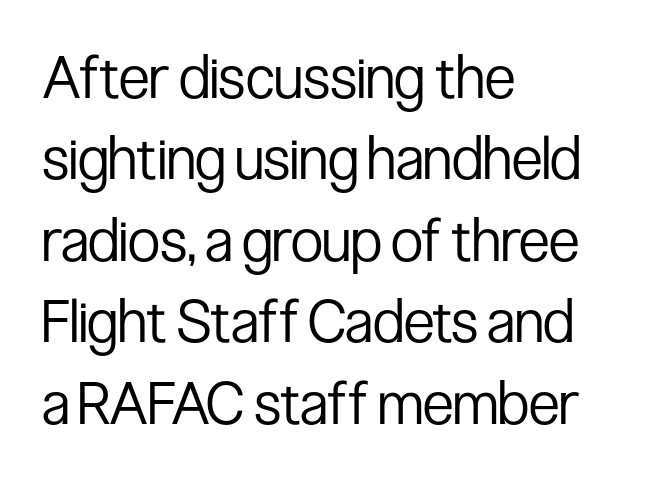
The image shows 59 px regular-weight, condensed sans-serif type, upright; set left-aligned, normal line spacing (1.38x), normal letter spacing, not underlined; low stroke contrast and a medium x-height.
